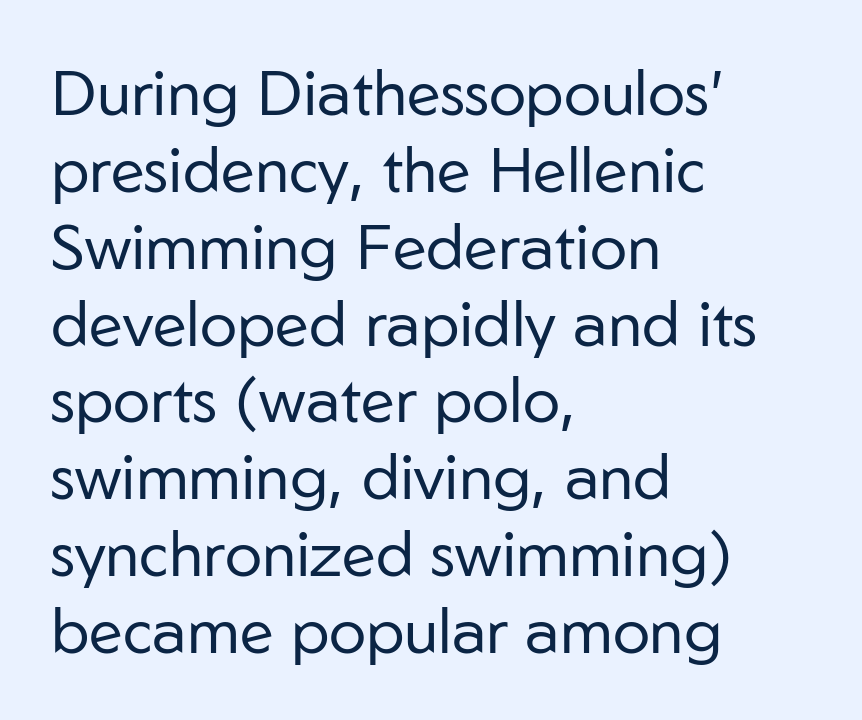
Q: Is the text bold? A: No.
Q: Is the text italic (slanted)? A: No, it is upright.
Q: Is the typeface a serif or a sans-serif typeface? A: Sans-serif.
Q: Is the text underlined? A: No.
Q: How is the paragraph aligned? A: Left-aligned.
Q: Is the spacing between letters normal or unusually wide? A: Normal.
Q: Width (condensed, normal, or wide)? A: Normal.
Q: Stroke contrast? A: Low.
Q: x-height? A: Medium.
Q: Monospaced? A: No.
